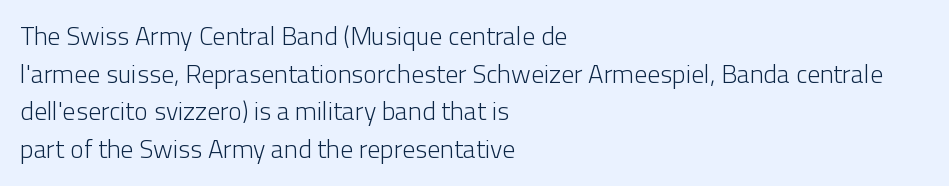
This sample is left-justified, so line endings fall wherever the words run out. Short note: letters normally spaced. These lines were composed using upright roman letters. Nothing heavy about these letters — not bold at all. The glyphs are unaccompanied by any horizontal stroke below them. Quick note: interline space is typical.
